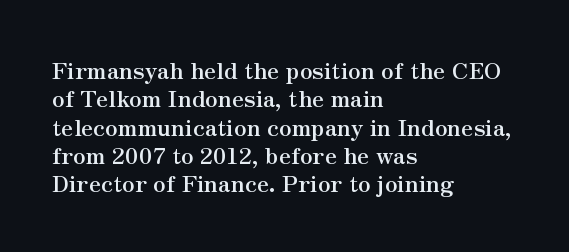
Q: Is the text bold? A: Yes.
Q: Is the text italic (slanted)? A: No, it is upright.
Q: Is the text underlined? A: No.
Q: How is the paragraph aligned? A: Left-aligned.
Q: Is the spacing between letters normal or unusually wide? A: Normal.
